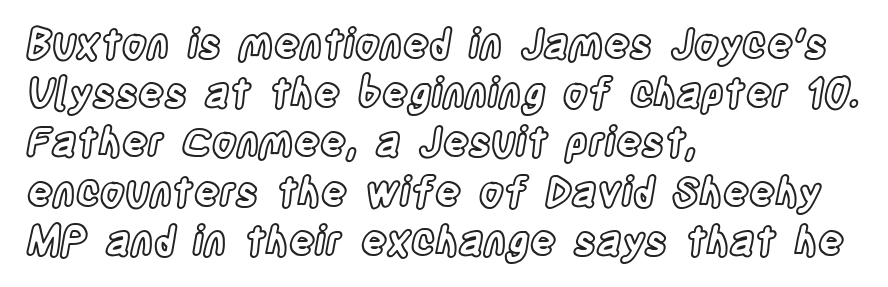
{"width": "condensed", "x_height": "large", "monospaced": "no", "underline": "no", "align": "left", "line_spacing_ratio": 1.23, "letter_spacing": "normal", "letter_spacing_em": 0.0, "glyph_px": 40}
